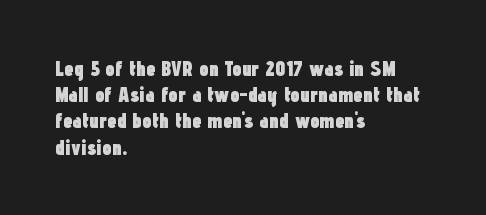
Does the weight exceed regular? Yes, all the way to bold. A typesetter would mark this as roman, not italic. The glyphs are unaccompanied by any horizontal stroke below them. Interline gaps are of average width in this sample. The horizontal fit of the characters is conventional and even.
